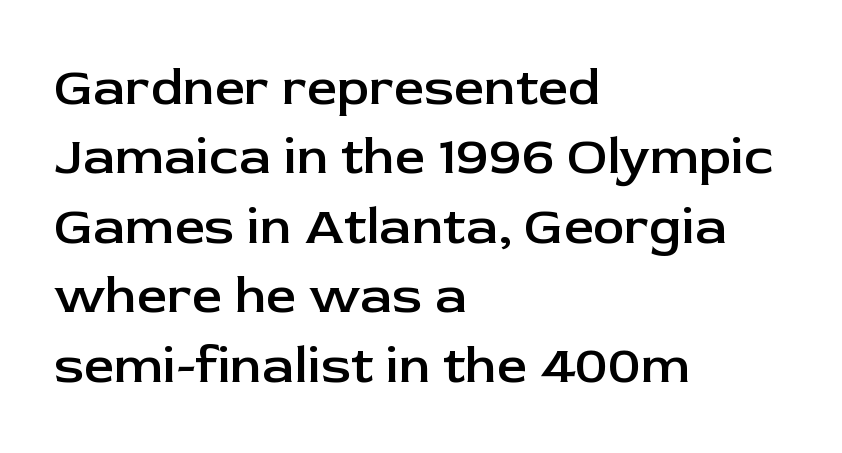
The typesetter chose a ragged-right arrangement here. Look at the bottom of the vertical strokes: they stop flat, with no serifs. Line spacing here is normal. Every letter is mildly thick-stroked: semibold rather than bold. Think of a printed novel: that variable character pitch is what you see here. The letters sit at their default tracking, neither squeezed nor spread.
